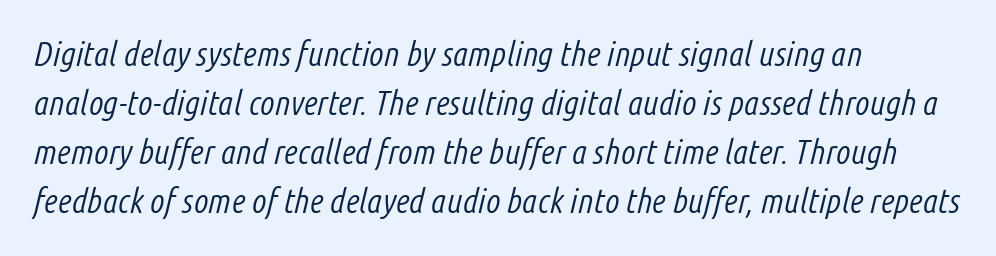
{"italic": "yes", "lean": "right", "slant_degrees": 14, "bold": "no", "weight": "light", "width": "condensed", "stroke_contrast": "low", "x_height": "medium", "monospaced": "no", "underline": "no", "align": "left", "line_spacing": "normal", "line_spacing_ratio": 1.44, "letter_spacing": "normal", "letter_spacing_em": 0.0, "glyph_px": 34}
